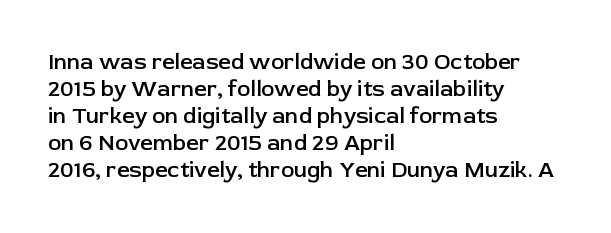
Q: Is the text bold? A: Semi-bold.
Q: Is the text italic (slanted)? A: No, it is upright.
Q: Is the text underlined? A: No.
Q: How is the paragraph aligned? A: Left-aligned.
Q: Is the spacing between letters normal or unusually wide? A: Normal.
